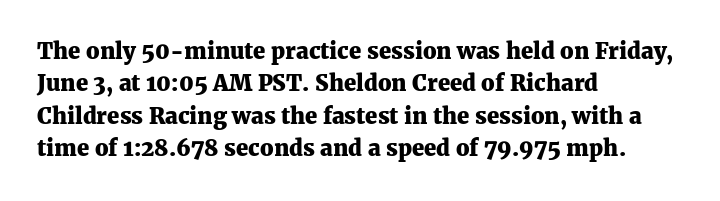
This block has exactly the height ordinary leading produces. A roman cut, with each character standing at attention. Typesetter's note: full bold, strokes at maximum text heaviness. The rendering anchors every line to the left-hand side.
